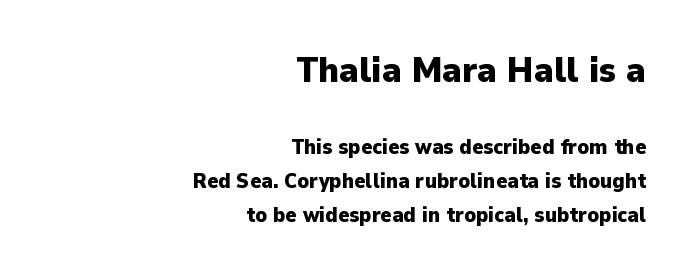
{"serif": "no", "italic": "no", "bold": "yes", "weight": "heavy", "width": "normal", "stroke_contrast": "low", "x_height": "medium", "monospaced": "no", "underline": "no", "align": "right", "line_spacing": "normal", "line_spacing_ratio": 1.62, "letter_spacing": "normal", "letter_spacing_em": 0.0, "larger_block": "first", "size_ratio": 1.71, "glyph_px": 36}
